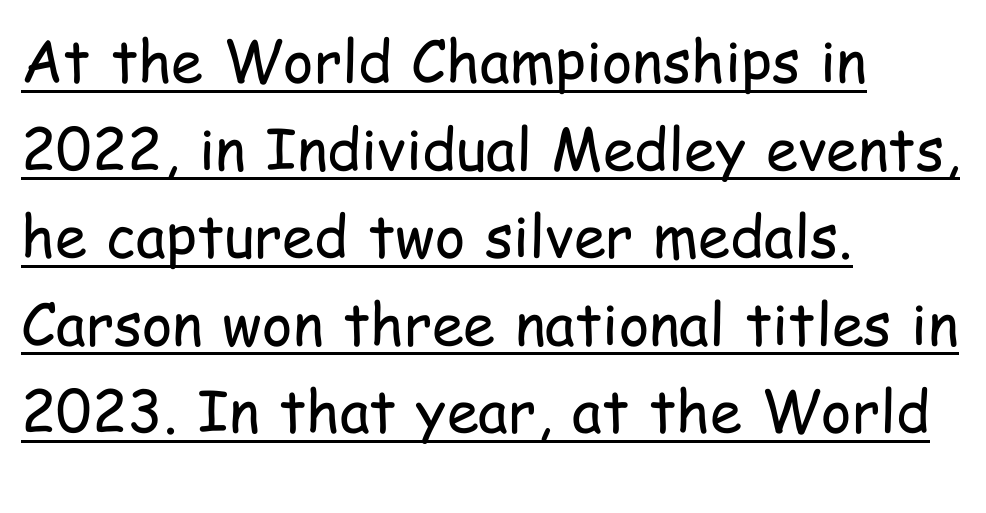
Q: Is the text bold? A: No.
Q: Is the text italic (slanted)? A: No, it is upright.
Q: Is the typeface a serif or a sans-serif typeface? A: Sans-serif.
Q: Is the text underlined? A: Yes.
Q: How is the paragraph aligned? A: Left-aligned.
Q: Is the spacing between letters normal or unusually wide? A: Normal.
Q: Is the spacing between lines tight, normal or loose? A: Normal.
Q: Width (condensed, normal, or wide)? A: Condensed.
Q: Stroke contrast? A: Low.
Q: x-height? A: Medium.
Q: Monospaced? A: No.
